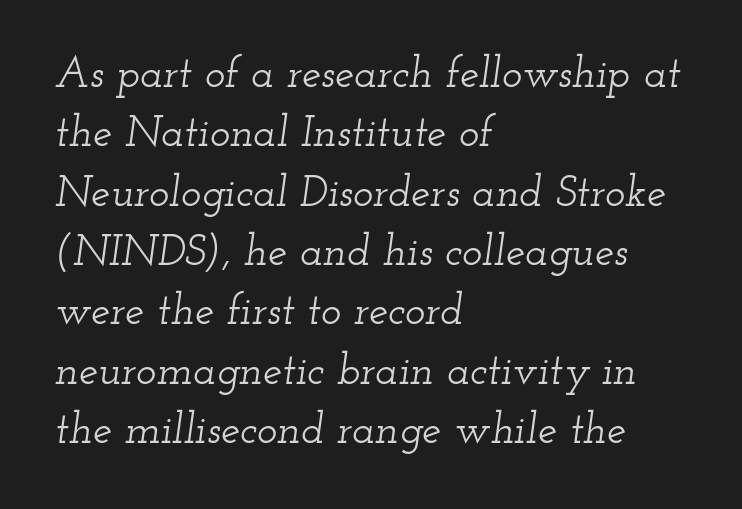
Reading down the block, your eye returns to a fixed left position each line. Anything drawn beneath the words? Only blank space. The face used here is rendered with its standard letterfit. Leading: standard. The rendering applies a slant to the glyphs. The passage shown is typed in a proportional face where columns would drift.
